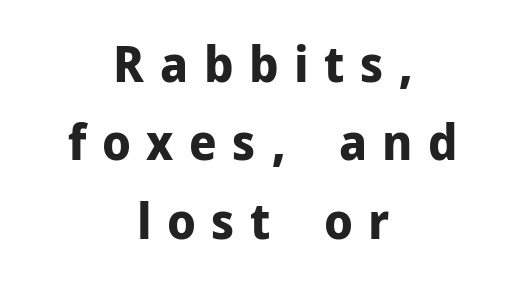
{"serif": "no", "italic": "no", "bold": "yes", "weight": "bold", "width": "normal", "stroke_contrast": "low", "x_height": "medium", "monospaced": "no", "underline": "no", "align": "center", "line_spacing": "normal", "line_spacing_ratio": 1.57, "letter_spacing": "wide", "letter_spacing_em": 0.31, "glyph_px": 50}
